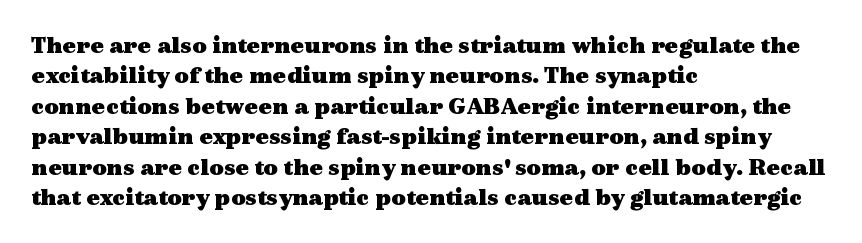
Q: Is the text bold? A: Yes.
Q: Is the text italic (slanted)? A: No, it is upright.
Q: Is the text underlined? A: No.
Q: How is the paragraph aligned? A: Left-aligned.
Q: Is the spacing between letters normal or unusually wide? A: Normal.
